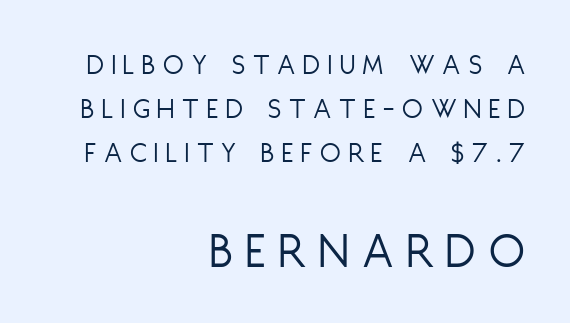
The image shows 52 px light, condensed sans-serif type, upright; set right-aligned, normal line spacing (1.46x), unusually wide letter spacing (+0.26 em), not underlined; the second (bottom) block is 1.73x larger; low stroke contrast and a large x-height.
